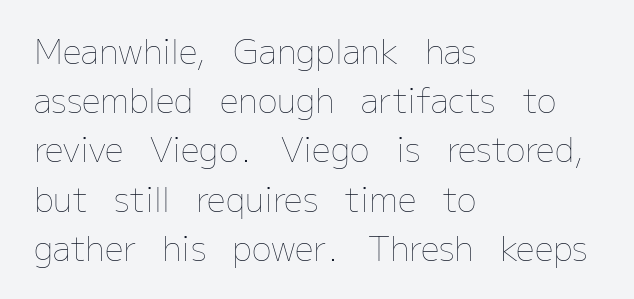
Proportional: the letters do not fall into vertical columns. Each row of text sits above clean, open space. These lines are set flush left with a ragged right edge. Spacing between characters is what you'd get straight out of the box.
